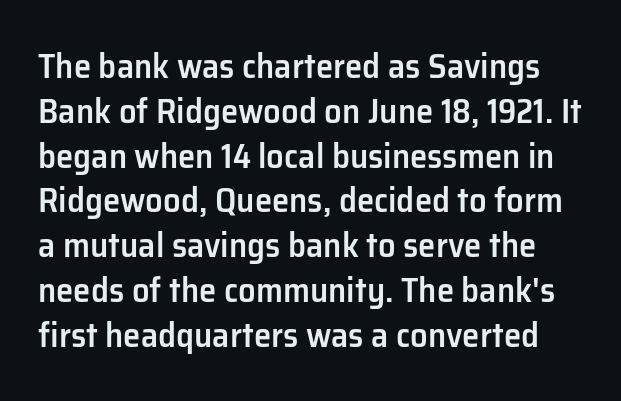
The passage shown has conventional tracking throughout. Weight check: semibold — heavier than regular, not quite bold. If you drew a line through each stem, it would be perfectly vertical. The zone under the glyphs is completely vacant.
